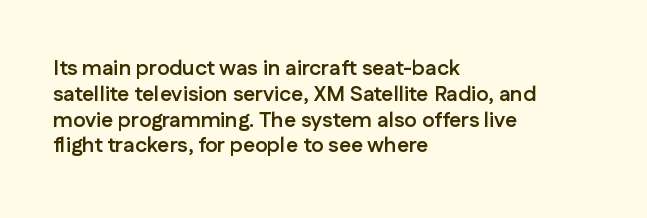
{"italic": "no", "bold": "yes", "underline": "no", "align": "left", "line_spacing_ratio": 1.23, "letter_spacing": "normal", "letter_spacing_em": 0.0, "glyph_px": 21}
